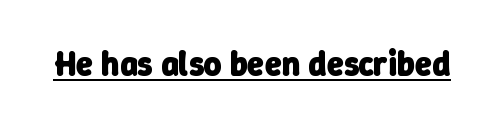
The image shows 34 px heavy sans-serif type; set normal letter spacing, underlined; low stroke contrast and a medium x-height.
